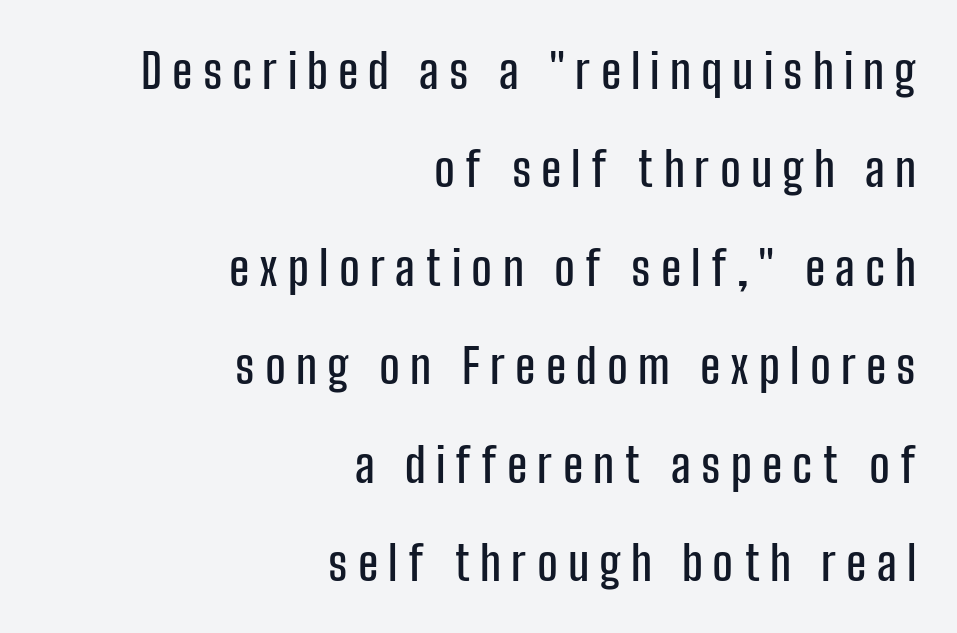
{"serif": "no", "italic": "no", "width": "condensed", "stroke_contrast": "low", "x_height": "medium", "monospaced": "no", "underline": "no", "align": "right", "line_spacing": "loose", "line_spacing_ratio": 2.05, "letter_spacing": "wide", "letter_spacing_em": 0.21, "glyph_px": 48}
